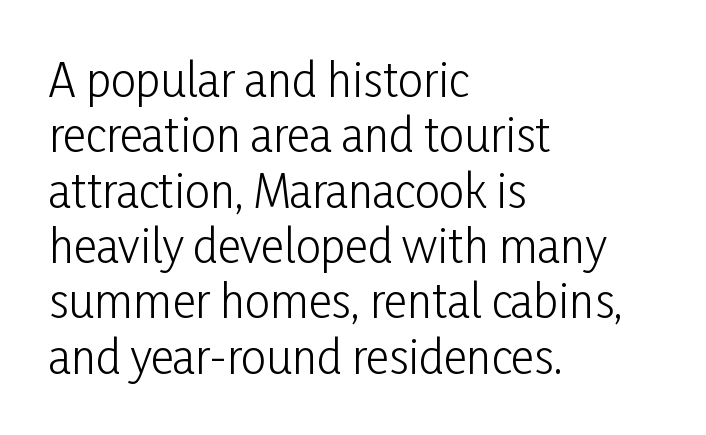
The weight would be labelled regular, book, light, or lighter still. Nobody touched the tracking dial on this one. Note the varied advance widths — an 'i' is clearly narrower than an 'm'. The type family on display is of the sans-serif kind. The foot of each line stays bare and open. This sample uses an upright cut, with every glyph sitting square on the baseline.
